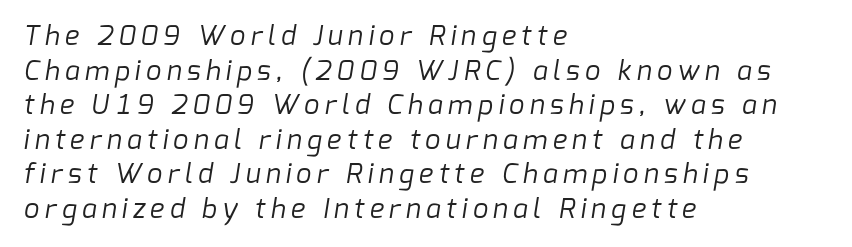
Stroke mass is kept to a normal reading level or below. This block has exactly the height ordinary leading produces. Quick note: underline off. In terms of letterspacing, this is a distinctly airy, spread setting. The rendering anchors every line to the left-hand side.
